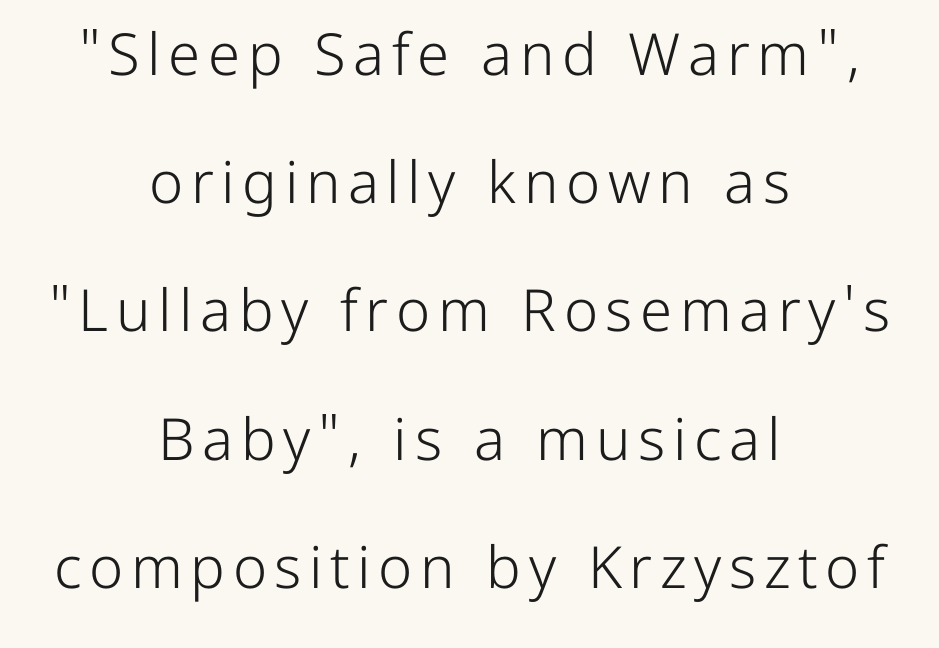
The image shows 58 px light sans-serif type, upright; set centered, loose line spacing (2.21x), not underlined; low stroke contrast and a medium x-height.
